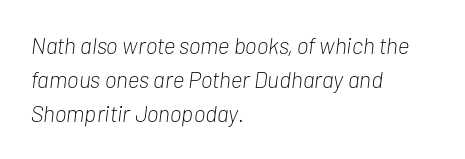
{"italic": "yes", "lean": "right", "slant_degrees": 7, "bold": "no", "underline": "no", "align": "left", "line_spacing": "normal", "line_spacing_ratio": 1.48, "letter_spacing": "normal", "letter_spacing_em": 0.0, "glyph_px": 23}
